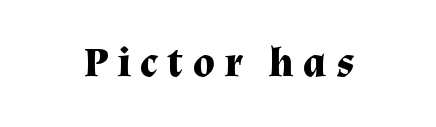
{"serif": "yes", "italic": "no", "bold": "yes", "weight": "bold", "width": "normal", "stroke_contrast": "medium", "x_height": "medium", "monospaced": "no", "underline": "no", "align": "center", "letter_spacing": "wide", "letter_spacing_em": 0.23, "glyph_px": 42}
